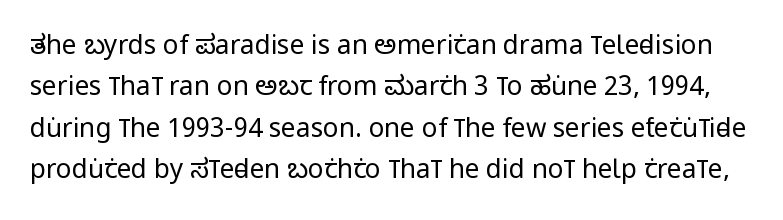
Q: Is the text bold? A: No.
Q: Is the text italic (slanted)? A: No, it is upright.
Q: Is the text underlined? A: No.
Q: Is the spacing between letters normal or unusually wide? A: Normal.
Q: Is the spacing between lines tight, normal or loose? A: Normal.
